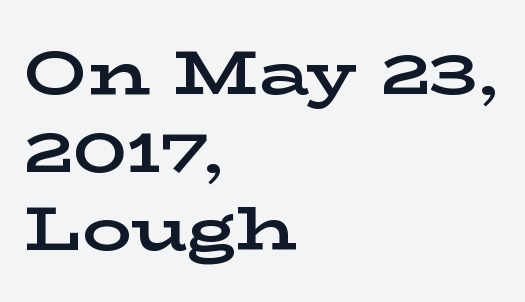
Reading down the column, the eye jumps a familiar distance to each next line. Here the glyphs are tracked normally, forming tight word shapes. The ragged edge is on the right, which tells us the setting is flush left. The letters advance in unequal steps, a hallmark of proportional type.
